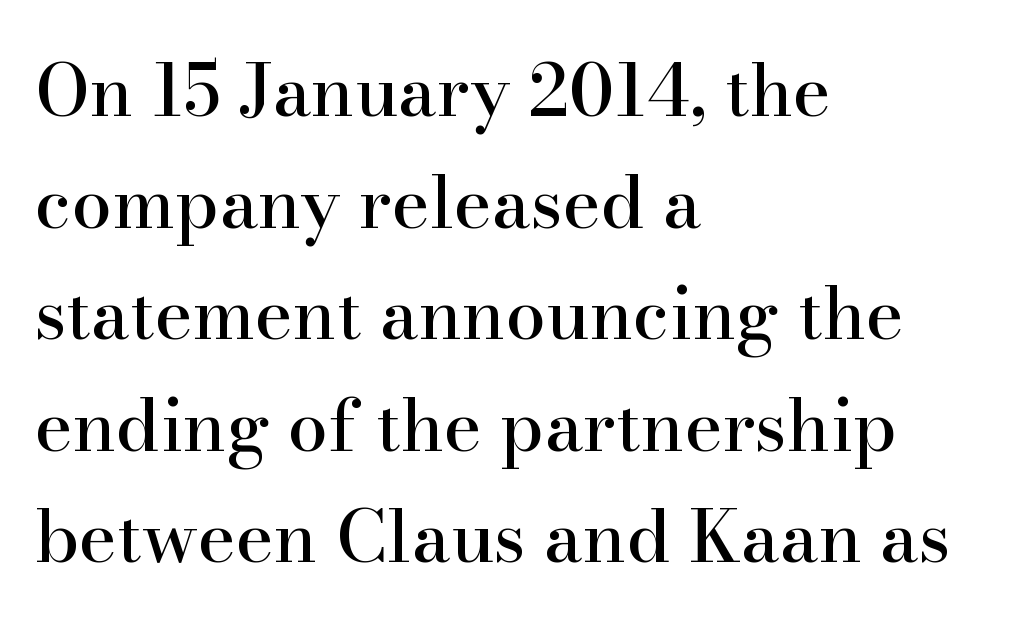
The image shows 72 px serif type, upright; set left-aligned, normal line spacing (1.55x), normal letter spacing, not underlined; high stroke contrast and a small x-height.
